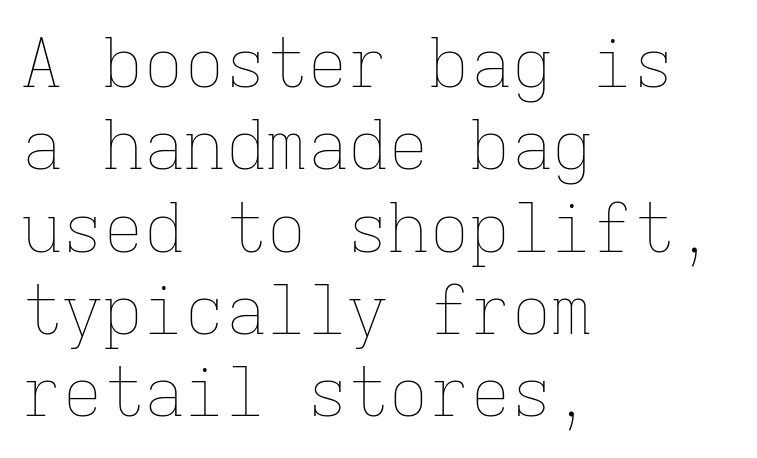
You could count columns in this text — the font is strictly monospaced. Tracking here is standard; glyphs follow each other at the usual distance. Notice how the passage keeps a crisp vertical edge on the left only. Quick note: not italic, upright.
